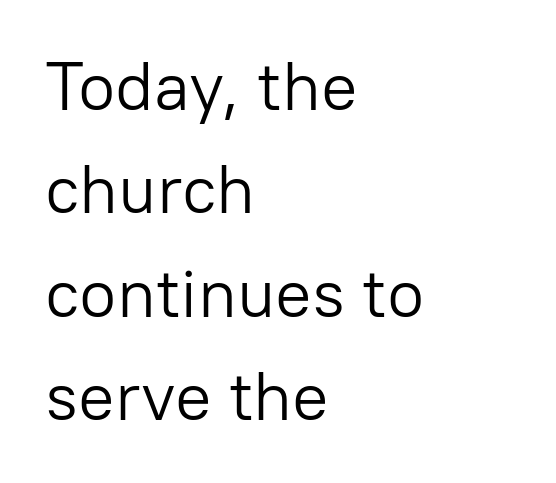
Inter-character spacing is left at the font's built-in metrics. The rendering uses a moderate line-height, typical for paragraphs. The face looks like a standard text weight, possibly lighter. This sample uses a sans-serif face.
